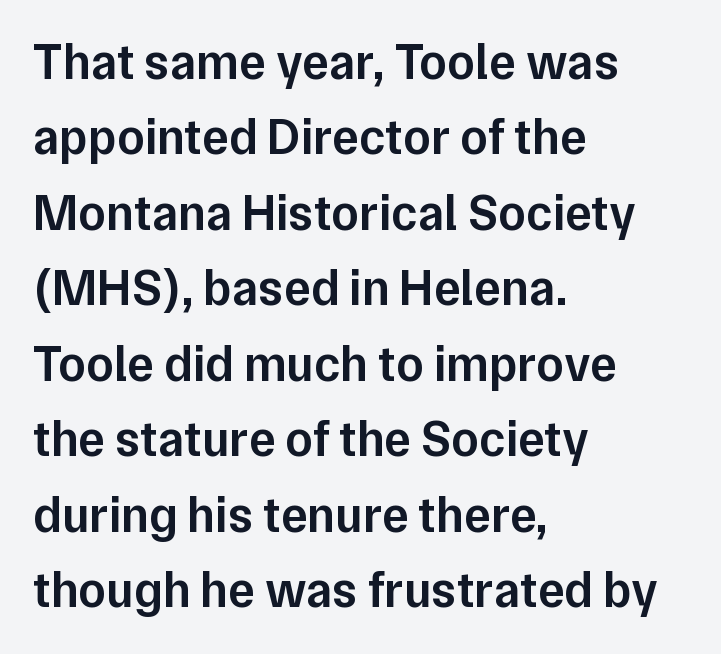
{"serif": "no", "italic": "no", "bold": "semi", "weight": "semibold", "width": "normal", "stroke_contrast": "low", "x_height": "medium", "monospaced": "no", "underline": "no", "align": "left", "line_spacing": "normal", "line_spacing_ratio": 1.51, "letter_spacing": "normal", "letter_spacing_em": 0.0, "glyph_px": 50}
